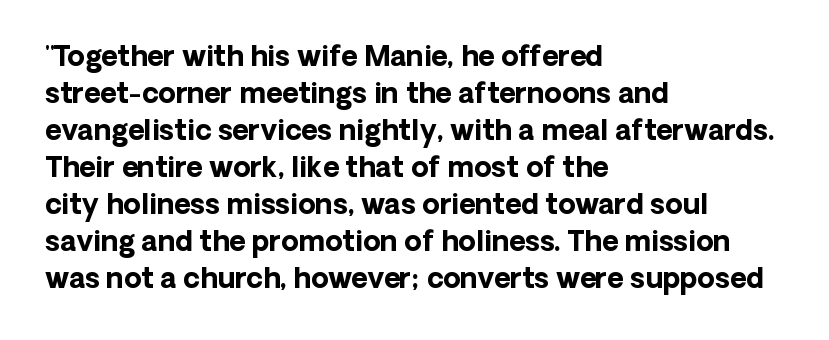
The face used here is rendered with its standard letterfit. The passage shown is typeset with a sans-serif family. Notice how descenders clear the ascenders below comfortably — that's standard leading. Note the varied advance widths — an 'i' is clearly narrower than an 'm'. The ragged edge is on the right, which tells us the setting is flush left. The string is rendered with underlining switched off.
